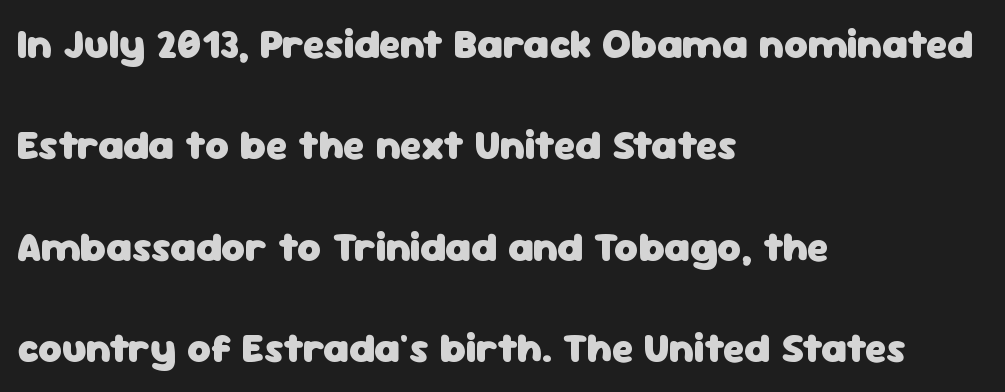
The image shows 41 px heavy sans-serif type, upright; set left-aligned, loose line spacing (2.47x), normal letter spacing, not underlined; low stroke contrast and a medium x-height.
